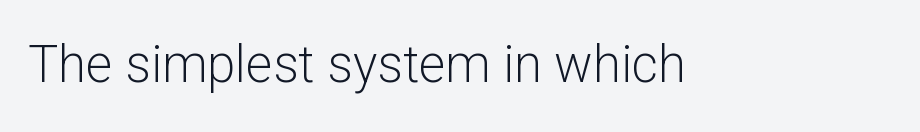
{"serif": "no", "italic": "no", "bold": "no", "weight": "light", "width": "normal", "stroke_contrast": "low", "x_height": "medium", "monospaced": "no", "underline": "no", "letter_spacing": "normal", "letter_spacing_em": 0.0, "glyph_px": 51}
